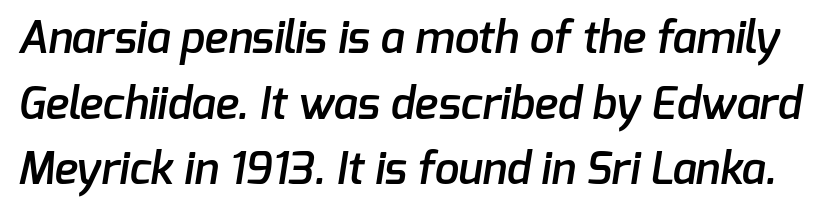
{"serif": "no", "bold": "semi", "weight": "semibold", "width": "normal", "stroke_contrast": "low", "x_height": "medium", "monospaced": "no", "underline": "no", "line_spacing": "normal", "line_spacing_ratio": 1.49, "letter_spacing": "normal", "letter_spacing_em": 0.0, "glyph_px": 44}
